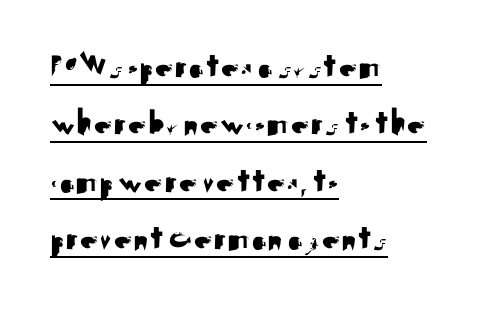
{"serif": "no", "italic": "no", "width": "normal", "stroke_contrast": "medium", "x_height": "small", "monospaced": "no", "underline": "yes", "align": "left", "line_spacing": "normal", "line_spacing_ratio": 1.55, "letter_spacing": "normal", "letter_spacing_em": 0.0, "glyph_px": 37}
